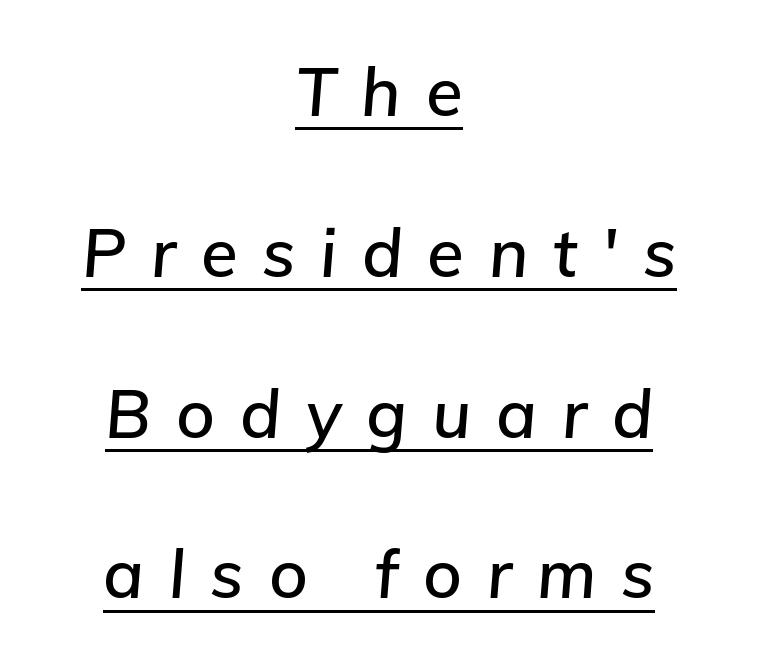
The image shows 67 px text type, italic (leaning right); set centered, loose line spacing (2.4x), unusually wide letter spacing (+0.37 em), underlined; low stroke contrast and a medium x-height.
